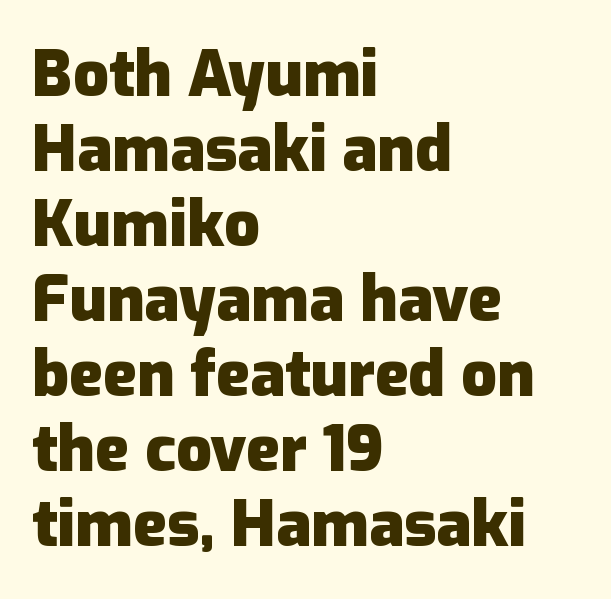
Q: Is the text bold? A: Yes.
Q: Is the text italic (slanted)? A: No, it is upright.
Q: Is the typeface a serif or a sans-serif typeface? A: Sans-serif.
Q: Is the text underlined? A: No.
Q: How is the paragraph aligned? A: Left-aligned.
Q: Is the spacing between letters normal or unusually wide? A: Normal.
Q: Width (condensed, normal, or wide)? A: Normal.
Q: Stroke contrast? A: Low.
Q: x-height? A: Medium.
Q: Monospaced? A: No.
